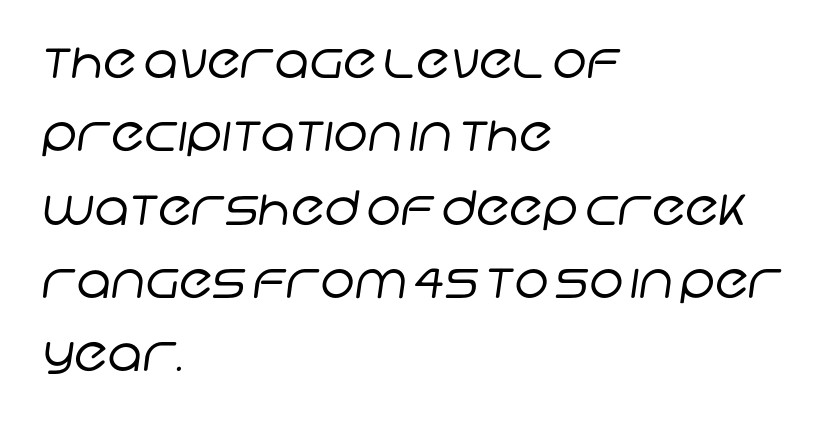
The image shows 47 px regular-weight sans-serif type; set left-aligned, normal line spacing (1.56x), normal letter spacing, not underlined; low stroke contrast and a large x-height.
